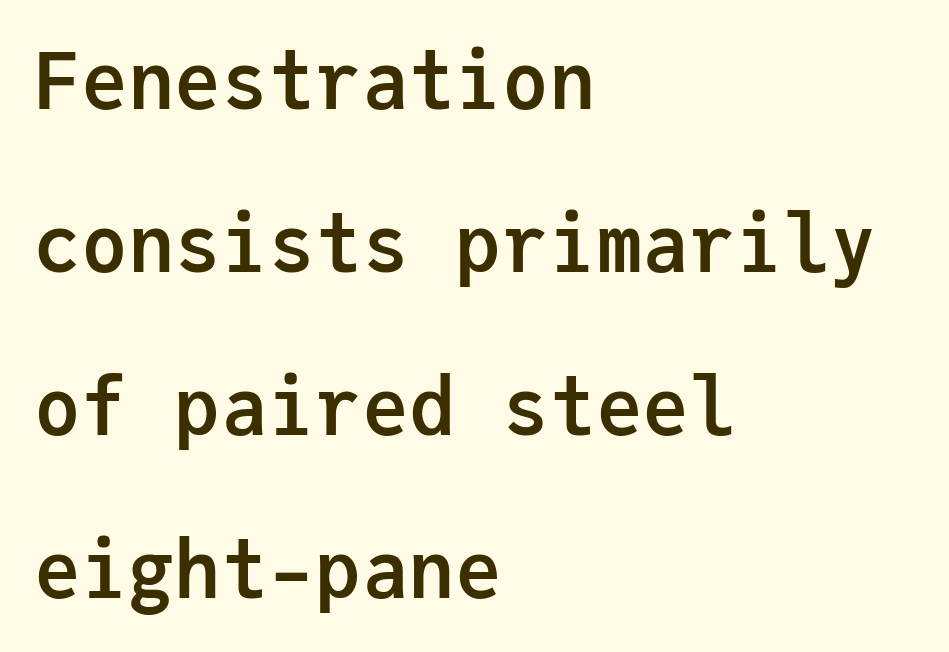
Notice how the passage keeps a crisp vertical edge on the left only. I'd describe the lettering as bold — thick and assertive. Every character here occupies the same horizontal width, giving the sample a typewriter-like rhythm. The foot of each line stays bare and open.
